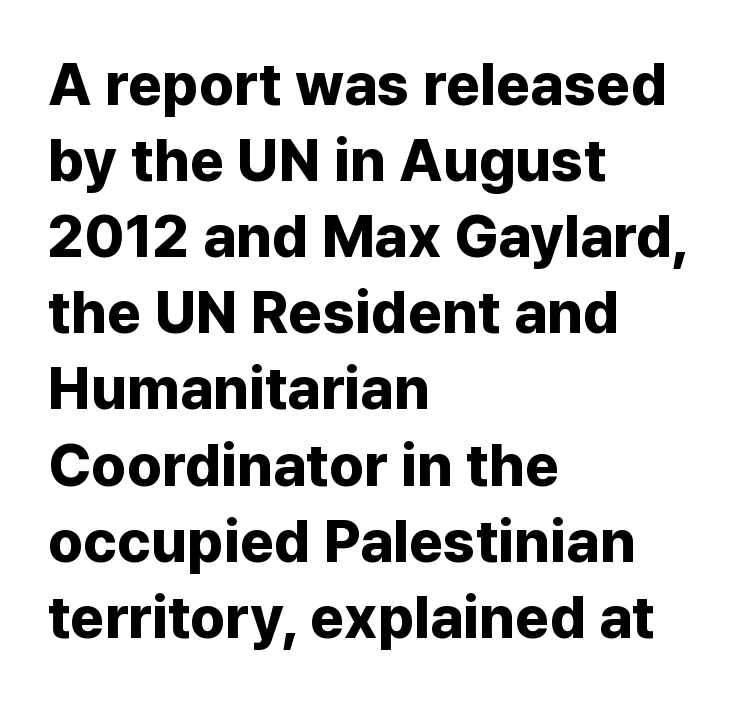
The image shows 59 px bold sans-serif type, upright; set left-aligned, normal line spacing (1.29x), normal letter spacing, not underlined; low stroke contrast and a medium x-height.
